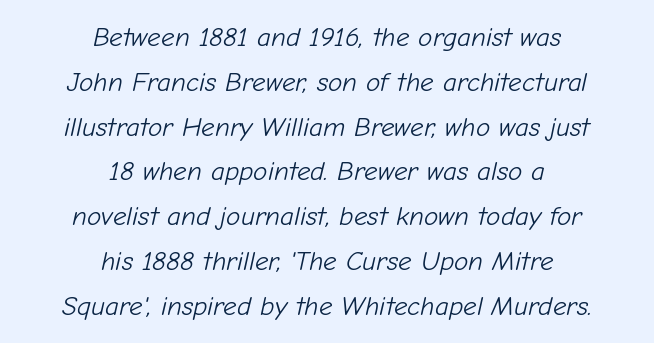
Standard letterfit; no display-style spreading of the glyphs. Each line is balanced around a shared central axis. If you drew a line through each stem, it would be angled. A typesetter would call this leading conventional body-copy spacing.
